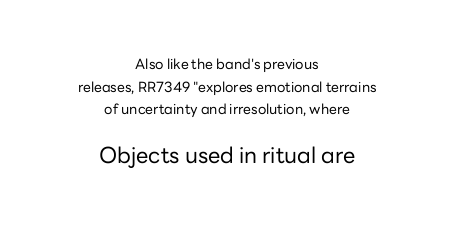
{"italic": "no", "bold": "no", "underline": "no", "align": "center", "line_spacing": "normal", "line_spacing_ratio": 1.61, "letter_spacing": "normal", "letter_spacing_em": 0.0, "larger_block": "second", "size_ratio": 1.57, "glyph_px": 22}
